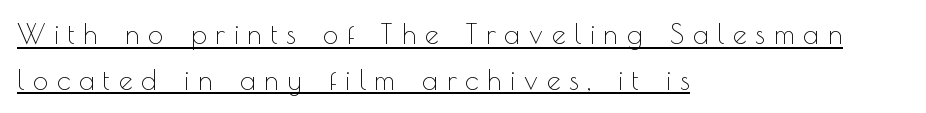
{"serif": "no", "italic": "no", "bold": "no", "weight": "thin", "width": "normal", "x_height": "small", "monospaced": "no", "underline": "yes", "align": "left", "line_spacing": "normal", "line_spacing_ratio": 1.63, "letter_spacing": "wide", "letter_spacing_em": 0.31, "glyph_px": 28}
